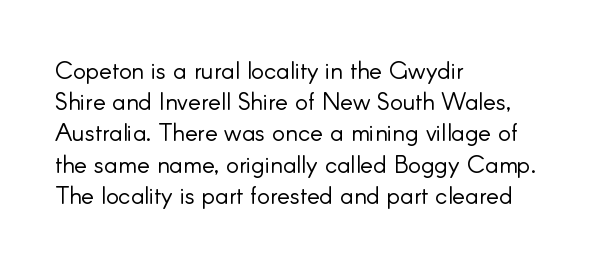
{"italic": "no", "bold": "no", "underline": "no", "align": "left", "line_spacing": "normal", "line_spacing_ratio": 1.3, "letter_spacing": "normal", "letter_spacing_em": 0.0, "glyph_px": 24}
